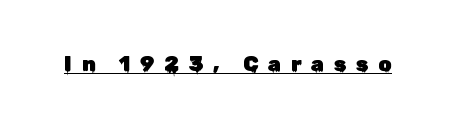
Q: Is the text italic (slanted)? A: No, it is upright.
Q: Is the text underlined? A: Yes.
Q: Is the spacing between letters normal or unusually wide? A: Unusually wide.
